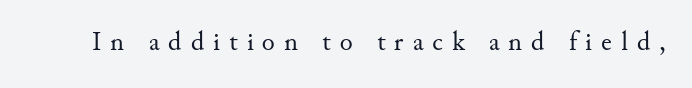
Rule under the text: the space is simply empty. The face used here is rendered with a markedly widened letterfit. Does the lettering tilt? It doesn't — this is upright. Letters have the restrained weight of plain body copy at most.
